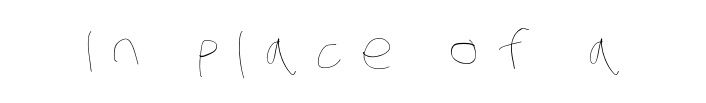
The image shows 52 px thin, condensed type; set unusually wide letter spacing (+0.33 em), not underlined; low stroke contrast and a large x-height.
